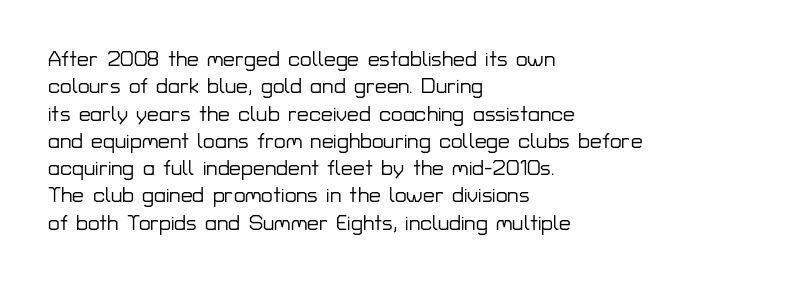
The image shows 21 px text type, upright; set left-aligned, normal line spacing (1.3x), normal letter spacing, not underlined.
